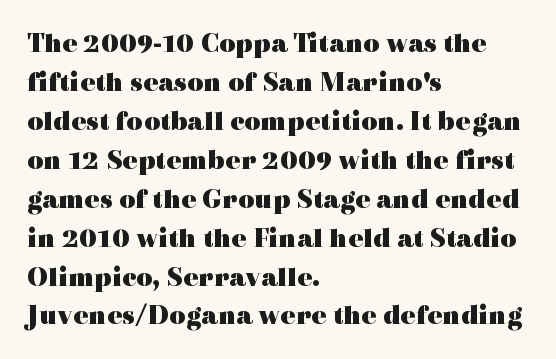
{"serif": "yes", "italic": "no", "bold": "yes", "weight": "heavy", "width": "wide", "x_height": "medium", "monospaced": "no", "underline": "no", "align": "left", "line_spacing": "normal", "line_spacing_ratio": 1.39, "letter_spacing": "normal", "letter_spacing_em": 0.0, "glyph_px": 28}
